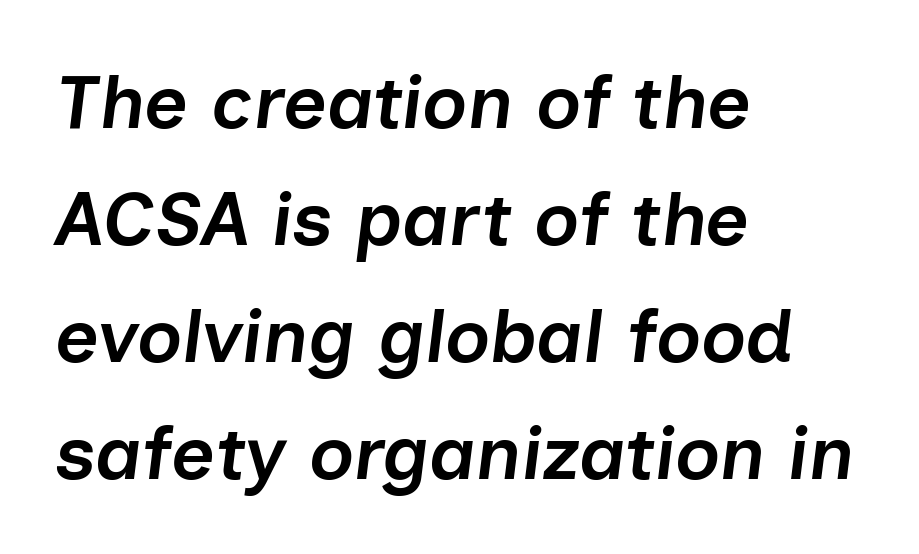
The image shows 76 px semibold type, italic (leaning right); set left-aligned, normal line spacing (1.54x), normal letter spacing, not underlined; low stroke contrast and a medium x-height.
